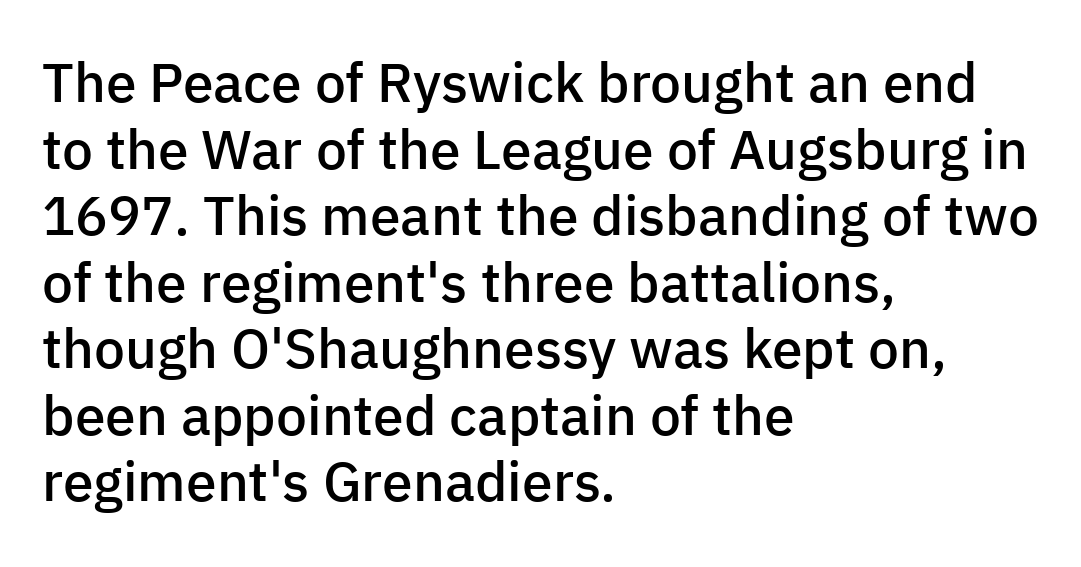
Q: Is the text bold? A: Semi-bold.
Q: Is the text italic (slanted)? A: No, it is upright.
Q: Is the typeface a serif or a sans-serif typeface? A: Sans-serif.
Q: Is the text underlined? A: No.
Q: How is the paragraph aligned? A: Left-aligned.
Q: Is the spacing between letters normal or unusually wide? A: Normal.
Q: Width (condensed, normal, or wide)? A: Normal.
Q: Stroke contrast? A: Low.
Q: x-height? A: Medium.
Q: Monospaced? A: No.
